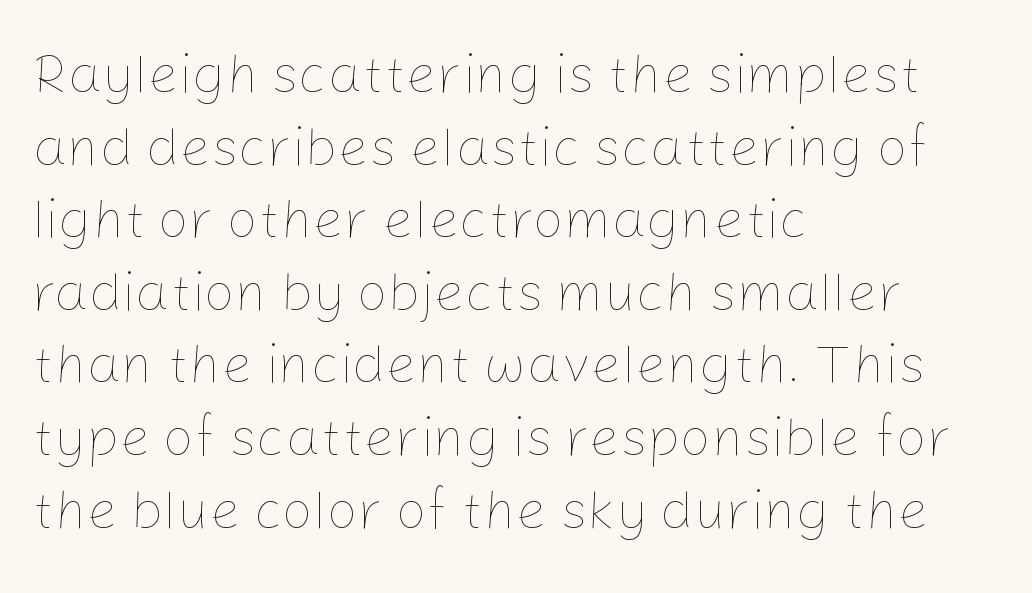
Q: Is the text bold? A: No.
Q: Is the text italic (slanted)? A: No, it is upright.
Q: Is the text underlined? A: No.
Q: How is the paragraph aligned? A: Left-aligned.
Q: Is the spacing between letters normal or unusually wide? A: Normal.
Q: Is the spacing between lines tight, normal or loose? A: Normal.
Q: Width (condensed, normal, or wide)? A: Normal.
Q: Stroke contrast? A: Low.
Q: x-height? A: Medium.
Q: Monospaced? A: No.
